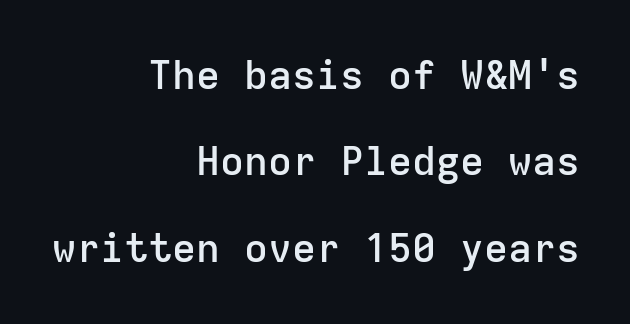
{"serif": "no", "italic": "no", "bold": "semi", "weight": "semibold", "width": "normal", "stroke_contrast": "low", "x_height": "medium", "monospaced": "yes", "underline": "no", "align": "right", "line_spacing": "loose", "line_spacing_ratio": 2.16, "letter_spacing": "normal", "letter_spacing_em": 0.0, "glyph_px": 40}
